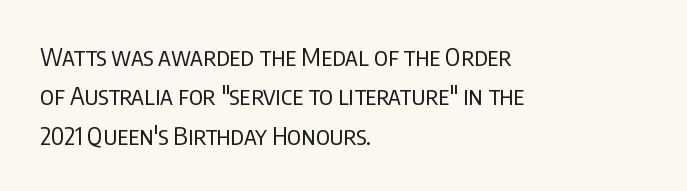
Q: Is the text bold? A: No.
Q: Is the text italic (slanted)? A: No, it is upright.
Q: Is the text underlined? A: No.
Q: How is the paragraph aligned? A: Left-aligned.
Q: Is the spacing between letters normal or unusually wide? A: Normal.
Q: Is the spacing between lines tight, normal or loose? A: Normal.
